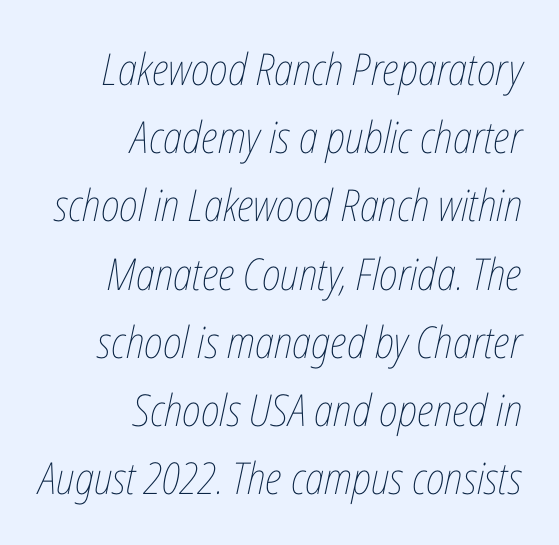
Q: Is the text bold? A: No.
Q: Is the text italic (slanted)? A: Yes, it leans right by about 12 degrees.
Q: Is the text underlined? A: No.
Q: How is the paragraph aligned? A: Right-aligned.
Q: Is the spacing between letters normal or unusually wide? A: Normal.
Q: Is the spacing between lines tight, normal or loose? A: Normal.
Q: Width (condensed, normal, or wide)? A: Condensed.
Q: Stroke contrast? A: Low.
Q: x-height? A: Medium.
Q: Monospaced? A: No.
